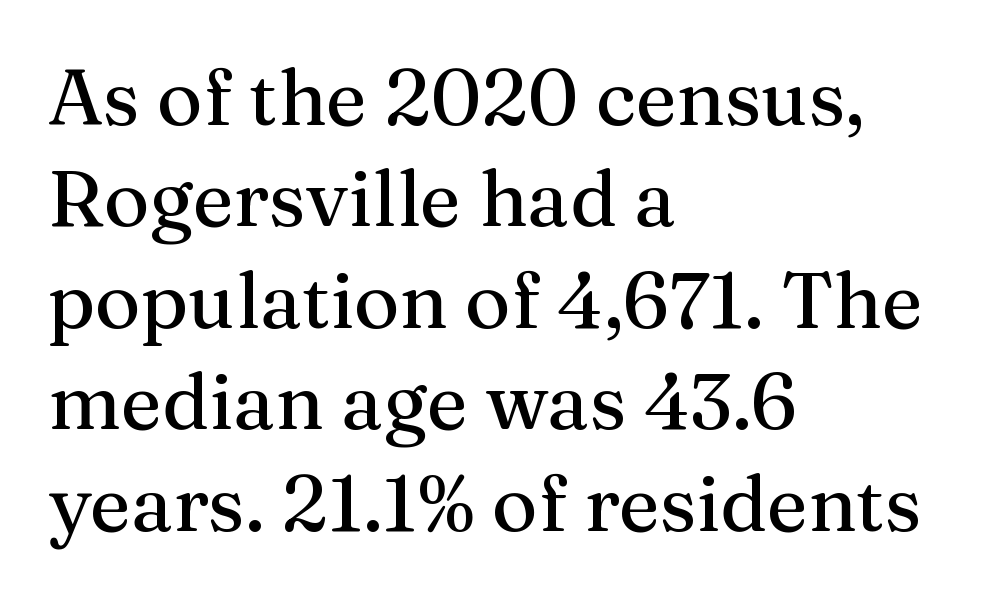
When letters stand straight like this, we call the style roman or upright. Font category for this specimen: serif. Here the glyphs are tracked normally, forming tight word shapes. A normal amount of white space separates one row of letters from the next. The baseline area is clear. The typesetter chose a ragged-right arrangement here.
